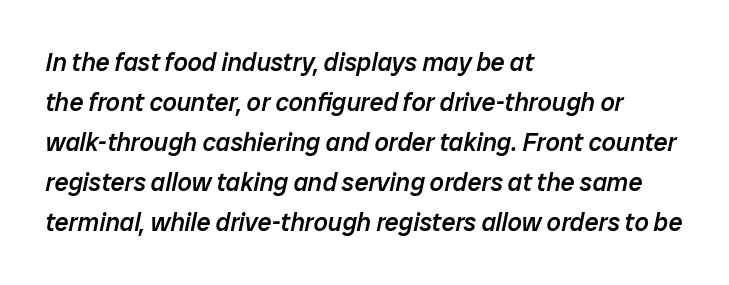
{"italic": "yes", "lean": "right", "slant_degrees": 12, "bold": "semi", "underline": "no", "align": "left", "line_spacing": "normal", "line_spacing_ratio": 1.6, "letter_spacing": "normal", "letter_spacing_em": 0.0, "glyph_px": 25}
